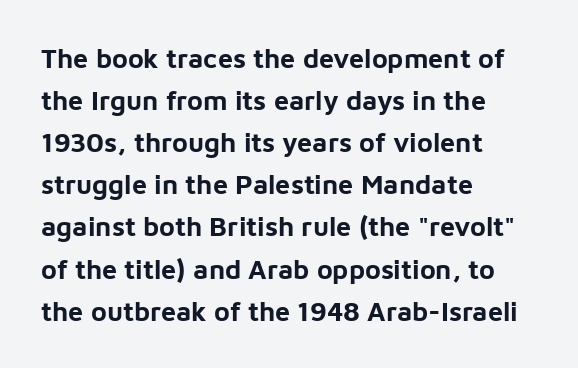
Nothing unusual about the tracking: characters are spaced as the font intends. Layout note: lines flush left. Does the lettering tilt? It doesn't — this is upright. The characters look thick and weighty, a clear bold. If you measured baseline to baseline, you'd find a middling distance. Underlining? Definitely not there.
